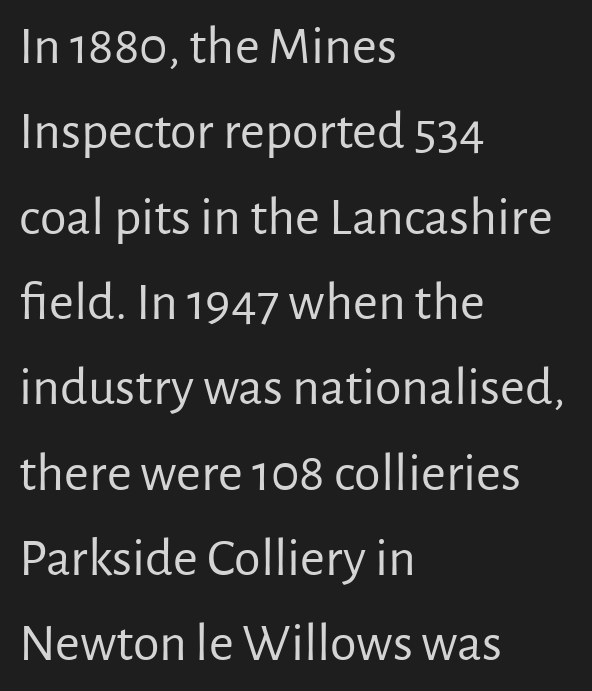
{"serif": "no", "italic": "no", "bold": "no", "weight": "regular", "width": "normal", "stroke_contrast": "low", "x_height": "medium", "monospaced": "no", "underline": "no", "align": "left", "line_spacing": "normal", "line_spacing_ratio": 1.58, "letter_spacing": "normal", "letter_spacing_em": 0.0, "glyph_px": 54}
